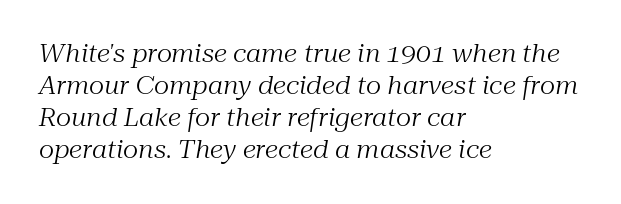
{"italic": "yes", "lean": "right", "slant_degrees": 10, "bold": "no", "underline": "no", "align": "left", "line_spacing": "normal", "line_spacing_ratio": 1.34, "letter_spacing": "normal", "letter_spacing_em": 0.0, "glyph_px": 24}
